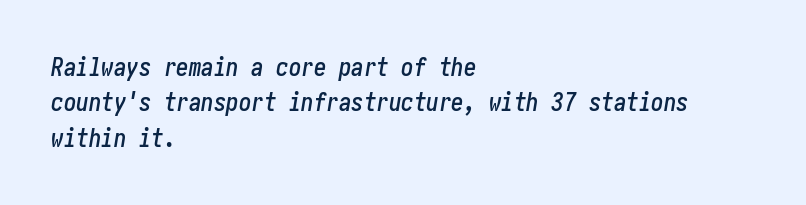
The lines in this sample share a left origin and differ only in where they stop. Spacing between characters is what you'd get straight out of the box. Is the type slanted? Yes — the strokes lean at a clear angle. A typesetter would call this leading conventional body-copy spacing.
